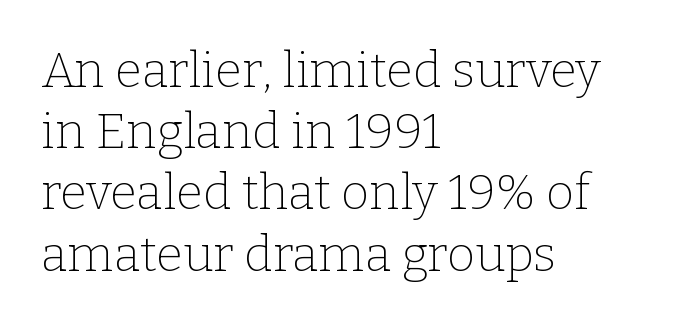
Each stroke keeps to a modest, everyday thickness or less. If you measured baseline to baseline, you'd find a middling distance. The compositor pushed each line to the left boundary. Underlining? Definitely not there.
